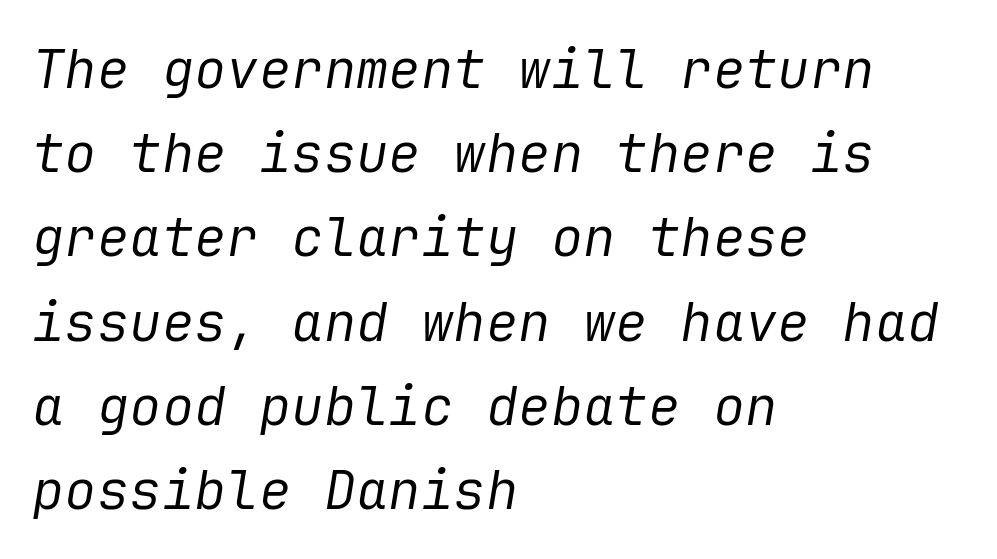
The gap between lines stays unmarked. The passage shown has conventional tracking throughout. Notice how the stems are inclined rather than vertical — that's the hallmark of italics. The passage shown stacks its lines at a standard gap. This rendering uses left alignment, leaving the right contour irregular. A quiet, ordinary-to-light weight characterises the typeface.
